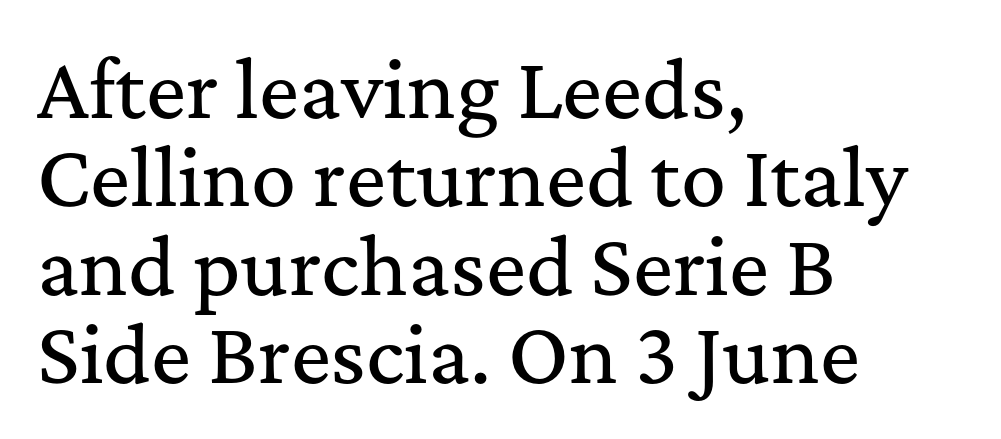
These lines are composed in type with serifs. Quick note: underline off. This is the regular roman posture of the typeface. The typesetter chose a ragged-right arrangement here. Do the characters align in a grid? No, the font is proportional. Spacing between characters is what you'd get straight out of the box.
